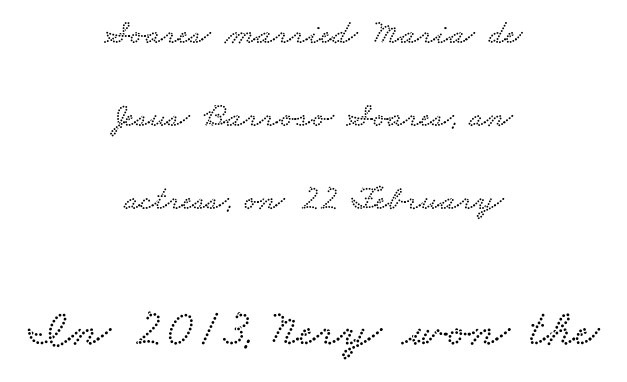
The image shows 52 px wide serif type; set centered, loose line spacing (2.37x), normal letter spacing, not underlined; the second (bottom) block is 1.49x larger; low stroke contrast and a small x-height.
